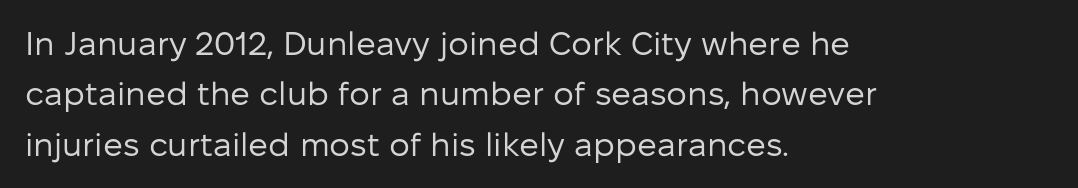
Q: Is the text bold? A: No.
Q: Is the text italic (slanted)? A: No, it is upright.
Q: Is the typeface a serif or a sans-serif typeface? A: Sans-serif.
Q: Is the text underlined? A: No.
Q: How is the paragraph aligned? A: Left-aligned.
Q: Is the spacing between letters normal or unusually wide? A: Normal.
Q: Is the spacing between lines tight, normal or loose? A: Normal.
Q: Width (condensed, normal, or wide)? A: Normal.
Q: Stroke contrast? A: Low.
Q: x-height? A: Medium.
Q: Monospaced? A: No.
